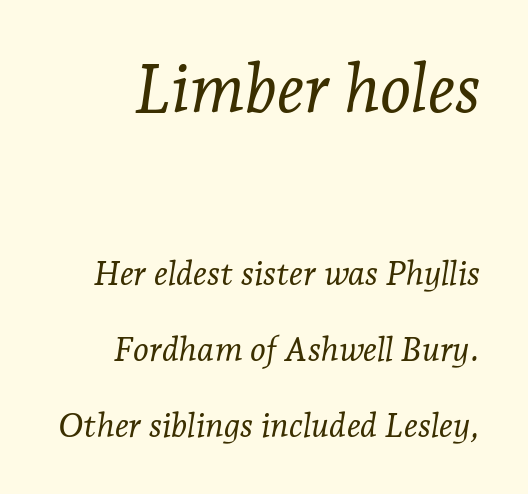
The image shows 67 px light serif type, italic (leaning right); set right-aligned, loose line spacing (2.24x), normal letter spacing, not underlined; the first (top) block is 1.97x larger; low stroke contrast and a medium x-height.
